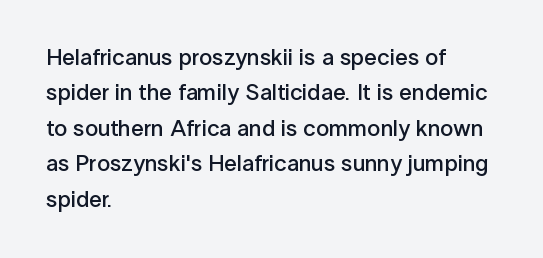
{"italic": "no", "bold": "semi", "underline": "no", "align": "left", "line_spacing": "normal", "line_spacing_ratio": 1.54, "letter_spacing": "normal", "letter_spacing_em": 0.0, "glyph_px": 23}
